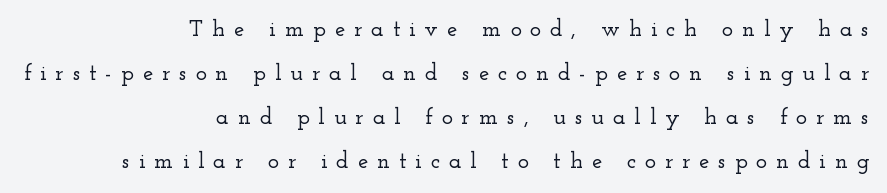
No italicization has been applied; the sample stays upright. Here the glyphs are tracked loosely, breaking word shapes into spaced letters. Honestly, the rows look like they've been pulled way apart. A clean baseline with only descenders dipping below it. Horizontal alignment here is rightward, an uncommon choice for prose.
